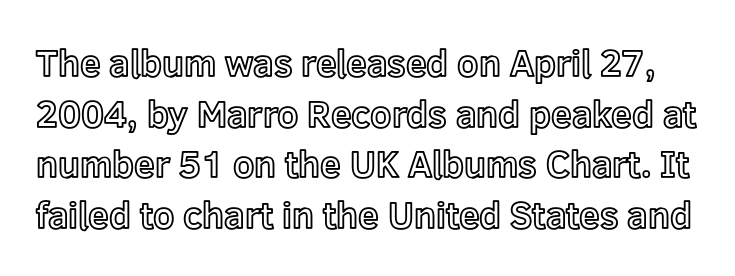
The passage shown is not underscored anywhere. The vertical gap from one line to the next is medium. Looks like regular typesetting: each glyph gets only the width it needs. Tall strokes in this sample are plumb rather than angled.
